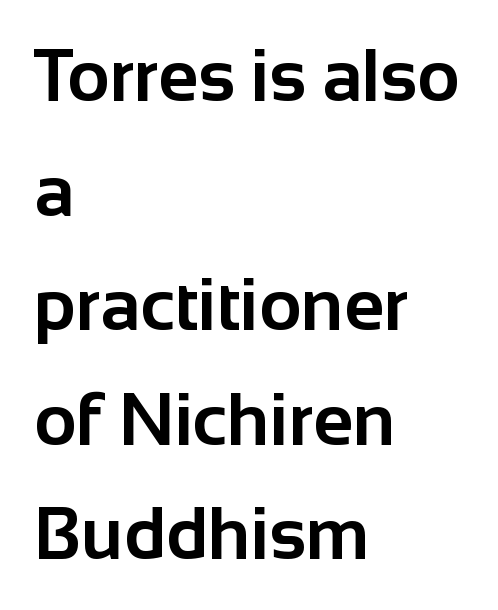
{"serif": "no", "italic": "no", "bold": "yes", "weight": "bold", "width": "normal", "stroke_contrast": "low", "x_height": "medium", "monospaced": "no", "underline": "no", "align": "left", "line_spacing": "normal", "line_spacing_ratio": 1.57, "letter_spacing": "normal", "letter_spacing_em": 0.0, "glyph_px": 73}
